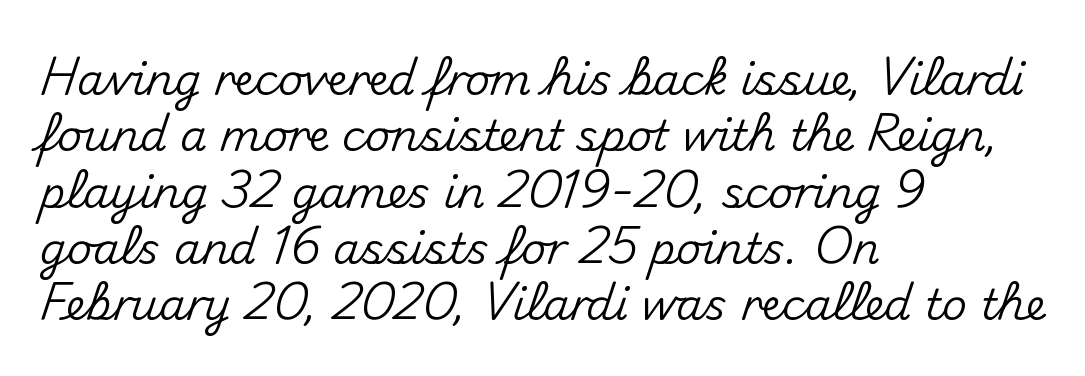
The image shows 43 px sans-serif type; set left-aligned, normal line spacing (1.31x), normal letter spacing, not underlined; medium stroke contrast and a small x-height.
